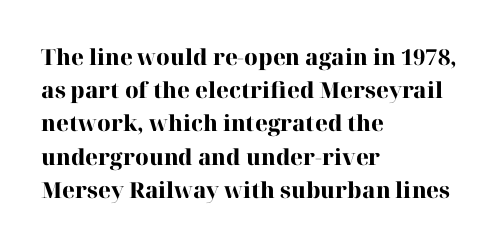
Q: Is the text bold? A: Yes.
Q: Is the text italic (slanted)? A: No, it is upright.
Q: Is the text underlined? A: No.
Q: How is the paragraph aligned? A: Left-aligned.
Q: Is the spacing between letters normal or unusually wide? A: Normal.
Q: Is the spacing between lines tight, normal or loose? A: Normal.
